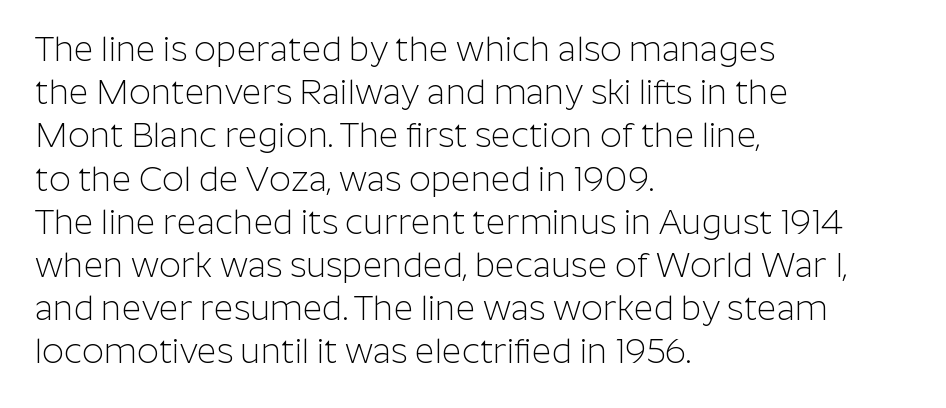
The image shows 34 px light sans-serif type, upright; set left-aligned, normal line spacing (1.27x), normal letter spacing, not underlined; low stroke contrast and a medium x-height.
